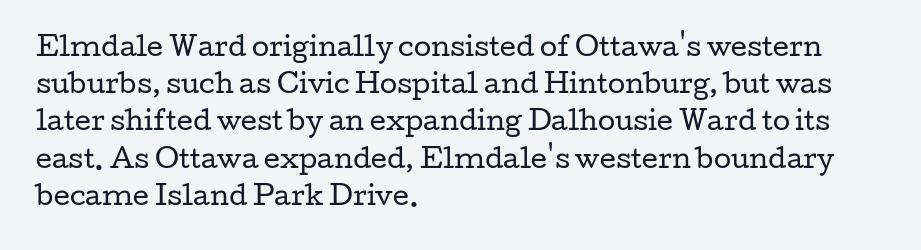
{"italic": "no", "bold": "no", "underline": "no", "align": "left", "line_spacing": "normal", "line_spacing_ratio": 1.49, "letter_spacing": "normal", "letter_spacing_em": 0.0, "glyph_px": 25}
